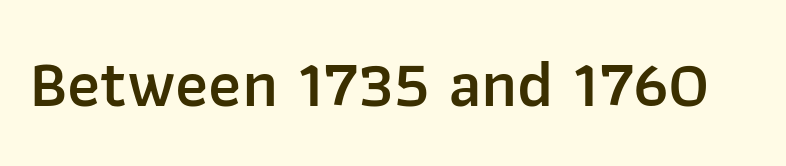
Q: Is the text bold? A: Semi-bold.
Q: Is the text italic (slanted)? A: No, it is upright.
Q: Is the typeface a serif or a sans-serif typeface? A: Sans-serif.
Q: Is the text underlined? A: No.
Q: Is the spacing between letters normal or unusually wide? A: Normal.
Q: Width (condensed, normal, or wide)? A: Normal.
Q: Stroke contrast? A: Low.
Q: x-height? A: Medium.
Q: Monospaced? A: No.
